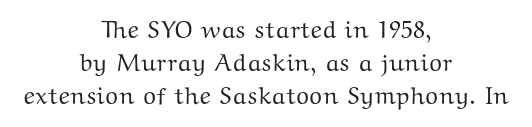
{"italic": "no", "underline": "no", "align": "center", "line_spacing": "normal", "line_spacing_ratio": 1.37, "letter_spacing": "normal", "letter_spacing_em": 0.0, "glyph_px": 24}
